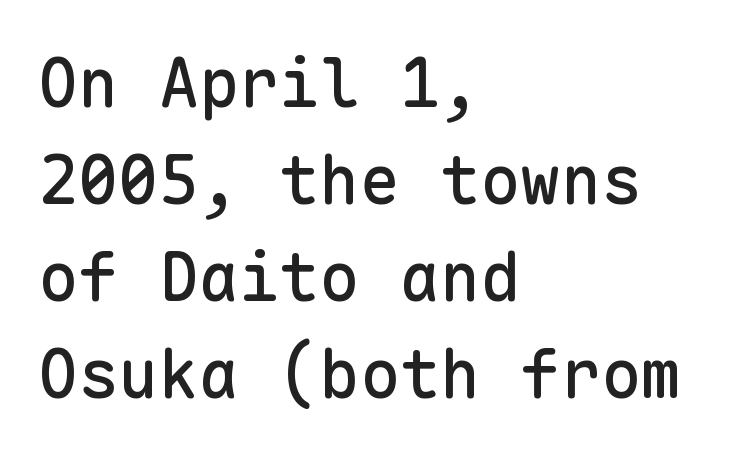
The image shows 67 px sans-serif type, upright, monospaced; set left-aligned, normal line spacing (1.45x), normal letter spacing, not underlined; low stroke contrast and a medium x-height.
